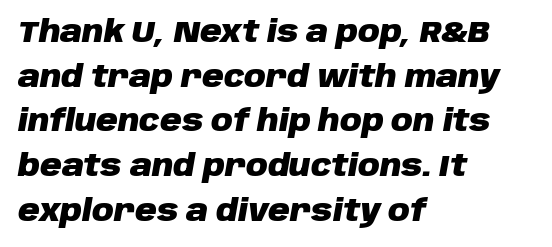
The image shows 30 px heavy type, italic (leaning right); set left-aligned, normal line spacing (1.49x), normal letter spacing, not underlined; low stroke contrast and a large x-height.
